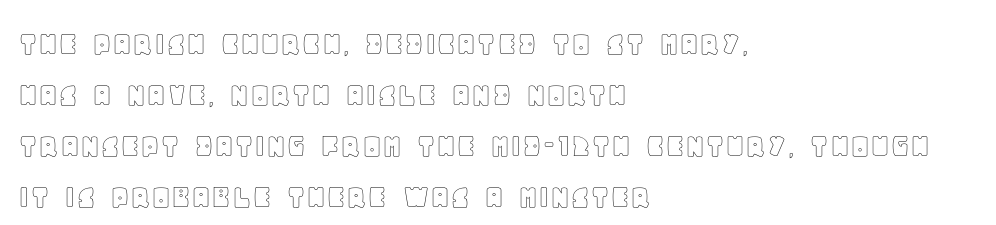
The image shows 35 px text type, upright; set left-aligned, normal line spacing (1.46x), normal letter spacing, not underlined; a large x-height.
